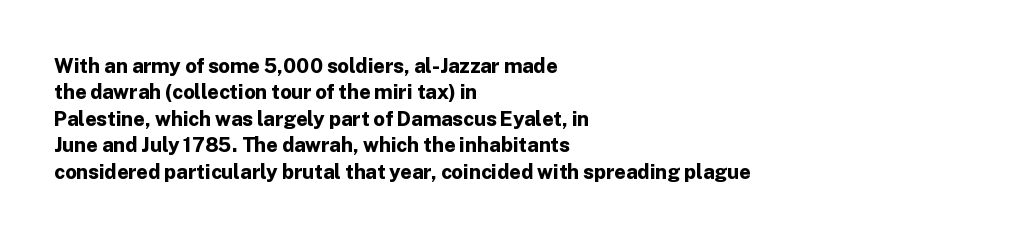
The image shows 20 px bold type, upright; set left-aligned, normal line spacing (1.32x), normal letter spacing, not underlined.
